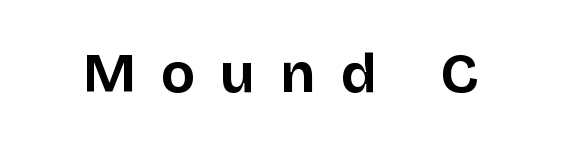
The image shows 56 px bold sans-serif type, upright; set unusually wide letter spacing (+0.45 em), not underlined; low stroke contrast and a large x-height.
